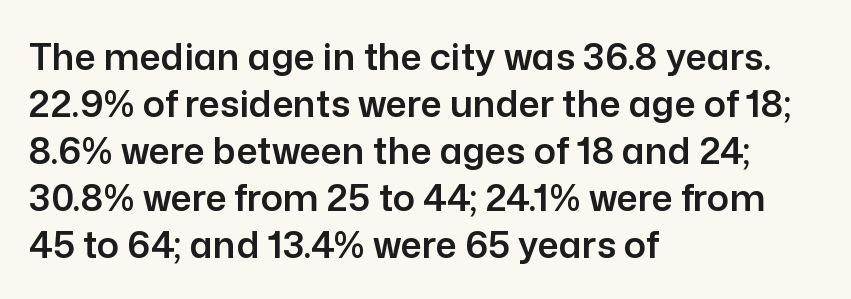
{"serif": "no", "italic": "no", "width": "normal", "stroke_contrast": "low", "x_height": "medium", "monospaced": "no", "underline": "no", "align": "left", "line_spacing": "normal", "line_spacing_ratio": 1.27, "letter_spacing": "normal", "letter_spacing_em": 0.0, "glyph_px": 37}
